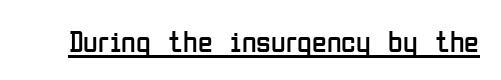
The image shows 30 px regular-weight, condensed sans-serif type, upright; set normal letter spacing, underlined; low stroke contrast and a medium x-height.
